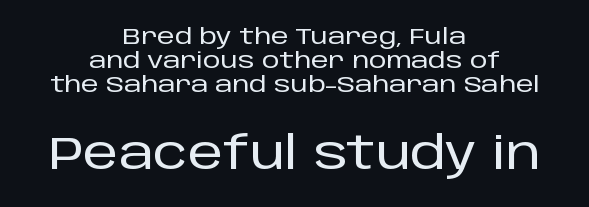
This sample has the flowing, uneven cadence of proportional lettering. Look at the tracking — it's just the regular setting, nothing added. Rule under the text: the space is simply empty. Posture: vertical.
